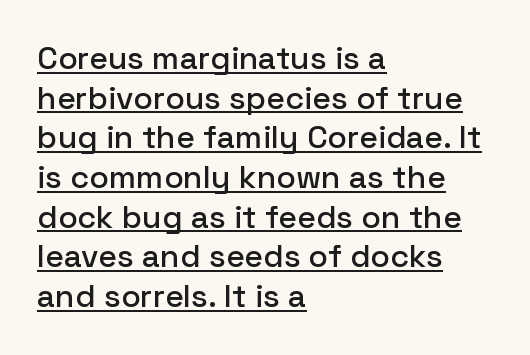
{"serif": "no", "italic": "no", "width": "normal", "stroke_contrast": "low", "x_height": "medium", "monospaced": "no", "underline": "yes", "align": "left", "line_spacing_ratio": 1.24, "letter_spacing": "normal", "letter_spacing_em": 0.0, "glyph_px": 32}
